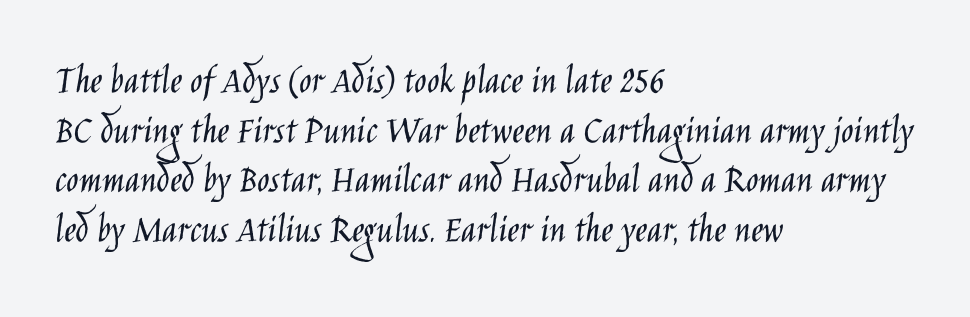
Plain, unruled lines of type. Typographically, this falls in the sans-serif category. On a weight scale, this lands at 450 or below. Character widths vary here, with narrow letters taking less room than wide ones. Tracking here is standard; glyphs follow each other at the usual distance. Which margin do the lines hug? The left one — the right edge is uneven.
